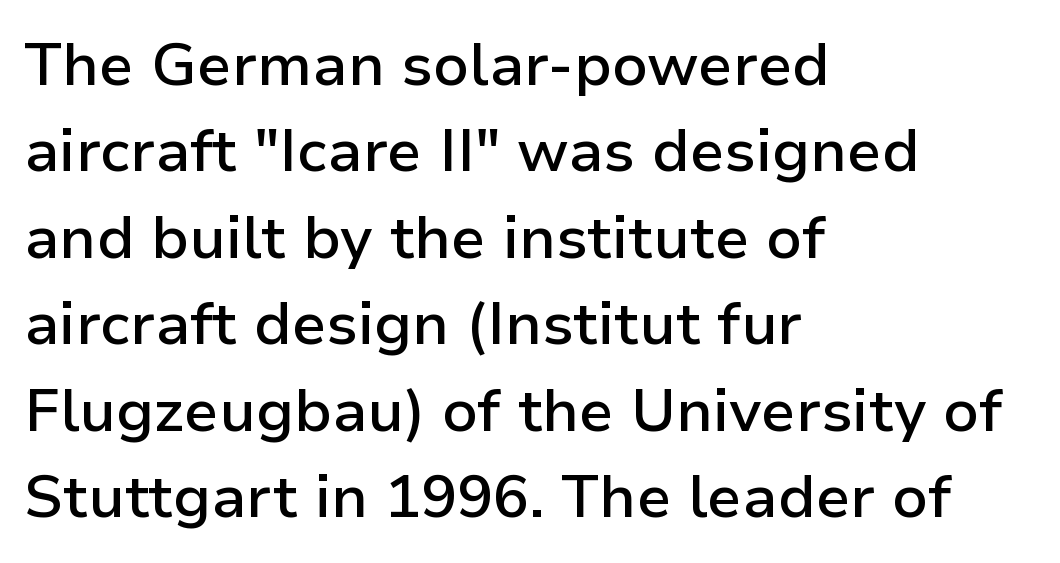
Q: Is the text bold? A: Semi-bold.
Q: Is the text italic (slanted)? A: No, it is upright.
Q: Is the typeface a serif or a sans-serif typeface? A: Sans-serif.
Q: Is the text underlined? A: No.
Q: How is the paragraph aligned? A: Left-aligned.
Q: Is the spacing between letters normal or unusually wide? A: Normal.
Q: Is the spacing between lines tight, normal or loose? A: Normal.
Q: Width (condensed, normal, or wide)? A: Normal.
Q: Stroke contrast? A: Low.
Q: x-height? A: Medium.
Q: Monospaced? A: No.
